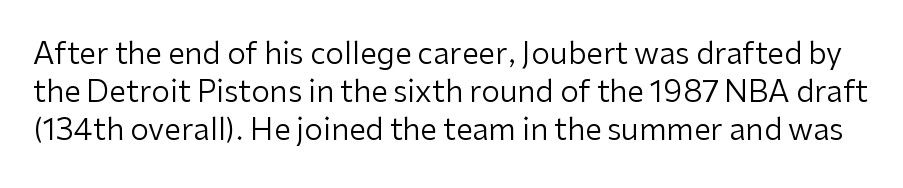
{"serif": "no", "italic": "no", "bold": "no", "weight": "regular", "width": "normal", "stroke_contrast": "low", "x_height": "medium", "monospaced": "no", "underline": "no", "line_spacing": "normal", "line_spacing_ratio": 1.26, "letter_spacing": "normal", "letter_spacing_em": 0.0, "glyph_px": 30}
